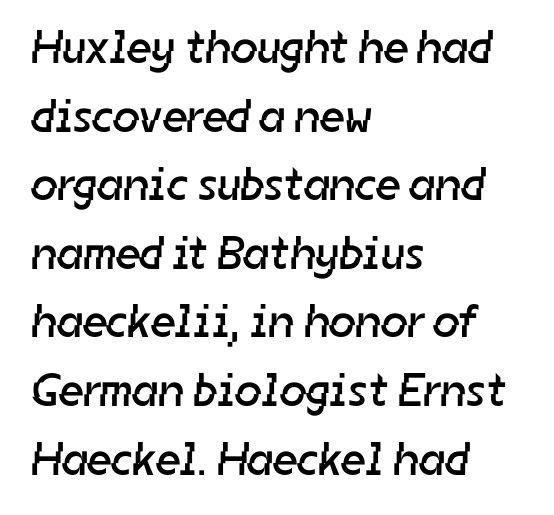
Q: Is the text bold? A: No.
Q: Is the typeface a serif or a sans-serif typeface? A: Sans-serif.
Q: Is the text underlined? A: No.
Q: How is the paragraph aligned? A: Left-aligned.
Q: Is the spacing between letters normal or unusually wide? A: Normal.
Q: Is the spacing between lines tight, normal or loose? A: Normal.
Q: Width (condensed, normal, or wide)? A: Normal.
Q: Stroke contrast? A: Low.
Q: x-height? A: Medium.
Q: Monospaced? A: No.
